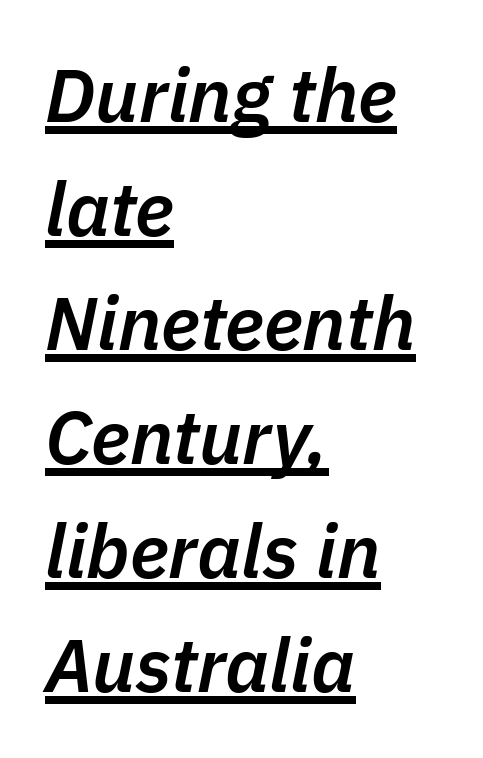
Q: Is the text bold? A: Semi-bold.
Q: Is the text italic (slanted)? A: Yes, it leans right by about 11 degrees.
Q: Is the text underlined? A: Yes.
Q: How is the paragraph aligned? A: Left-aligned.
Q: Is the spacing between letters normal or unusually wide? A: Normal.
Q: Is the spacing between lines tight, normal or loose? A: Normal.
Q: Width (condensed, normal, or wide)? A: Normal.
Q: Stroke contrast? A: Low.
Q: x-height? A: Medium.
Q: Monospaced? A: No.
